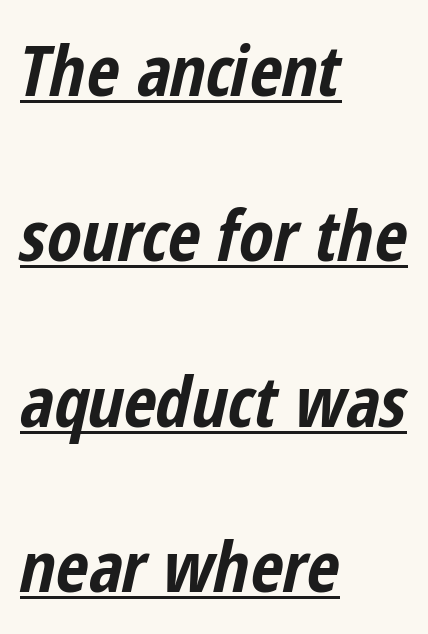
{"italic": "yes", "lean": "right", "slant_degrees": 12, "bold": "yes", "weight": "bold", "width": "condensed", "stroke_contrast": "low", "x_height": "medium", "monospaced": "no", "underline": "yes", "align": "left", "line_spacing": "loose", "line_spacing_ratio": 2.33, "letter_spacing": "normal", "letter_spacing_em": 0.0, "glyph_px": 71}
